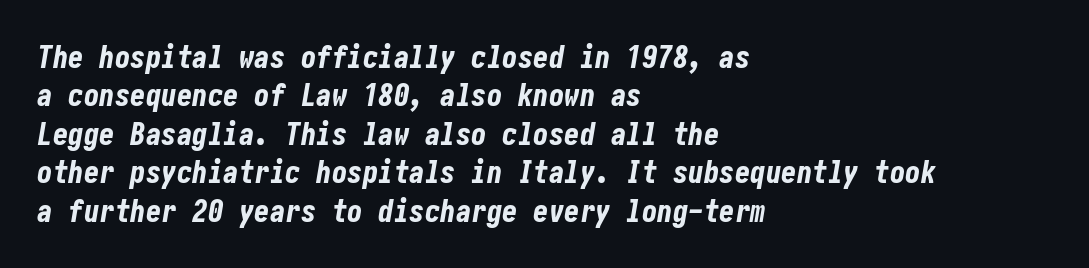
Q: Is the text bold? A: Yes.
Q: Is the text italic (slanted)? A: Yes, it leans right by about 10 degrees.
Q: Is the text underlined? A: No.
Q: How is the paragraph aligned? A: Left-aligned.
Q: Is the spacing between letters normal or unusually wide? A: Normal.
Q: Width (condensed, normal, or wide)? A: Condensed.
Q: Stroke contrast? A: Low.
Q: x-height? A: Medium.
